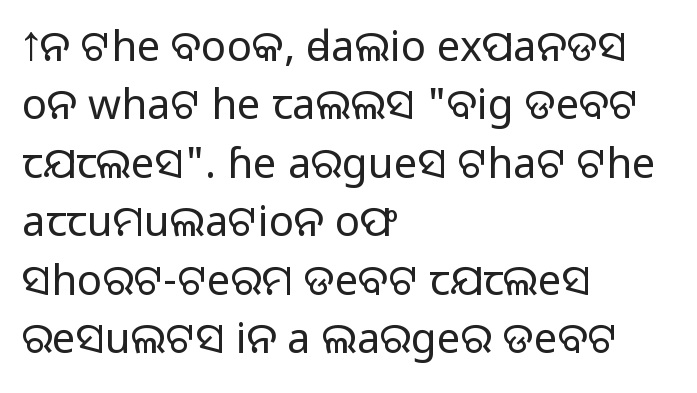
{"serif": "no", "italic": "no", "bold": "no", "weight": "light", "width": "normal", "stroke_contrast": "low", "x_height": "medium", "monospaced": "no", "underline": "no", "align": "left", "line_spacing": "normal", "line_spacing_ratio": 1.39, "letter_spacing": "normal", "letter_spacing_em": 0.0, "glyph_px": 42}
